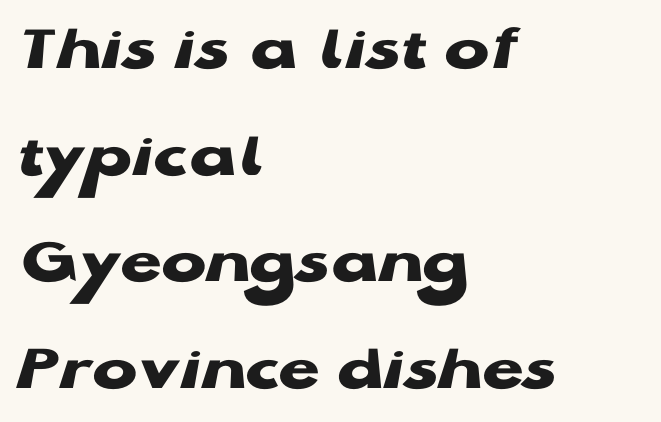
Q: Is the text bold? A: Yes.
Q: Is the text italic (slanted)? A: No, it is upright.
Q: Is the typeface a serif or a sans-serif typeface? A: Sans-serif.
Q: Is the text underlined? A: No.
Q: How is the paragraph aligned? A: Left-aligned.
Q: Is the spacing between letters normal or unusually wide? A: Normal.
Q: Is the spacing between lines tight, normal or loose? A: Normal.
Q: Width (condensed, normal, or wide)? A: Wide.
Q: Stroke contrast? A: Low.
Q: x-height? A: Medium.
Q: Monospaced? A: No.
